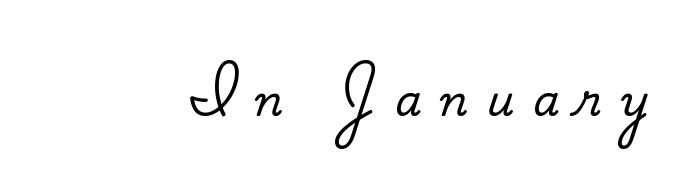
{"serif": "yes", "width": "normal", "stroke_contrast": "medium", "x_height": "small", "monospaced": "no", "underline": "no", "letter_spacing": "wide", "letter_spacing_em": 0.45, "glyph_px": 42}
